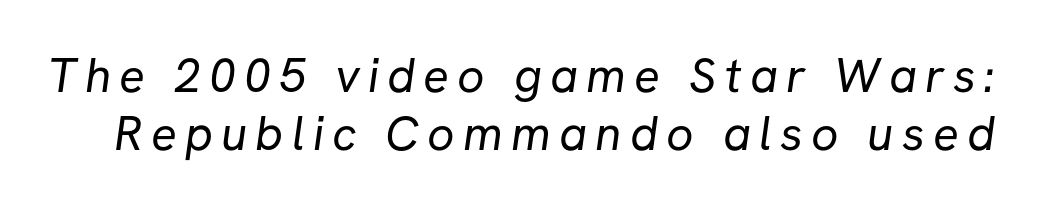
Grotesque or geometric, the face here clearly has no serifs. Only glyphs here, with clear space below each row. The weight would be labelled regular, book, light, or lighter still. Looks like regular typesetting: each glyph gets only the width it needs.
